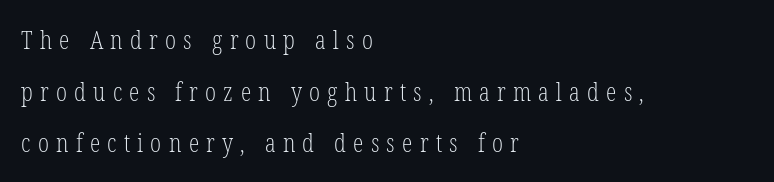
{"italic": "no", "bold": "no", "underline": "no", "align": "left", "line_spacing": "loose", "line_spacing_ratio": 1.99, "letter_spacing": "wide", "letter_spacing_em": 0.28, "glyph_px": 26}
